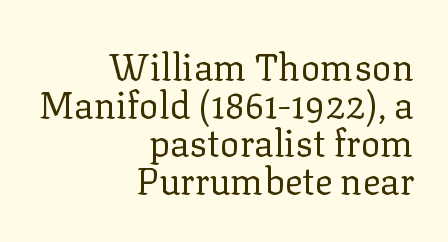
Q: Is the text bold? A: No.
Q: Is the text italic (slanted)? A: No, it is upright.
Q: Is the typeface a serif or a sans-serif typeface? A: Serif.
Q: Is the text underlined? A: No.
Q: How is the paragraph aligned? A: Right-aligned.
Q: Is the spacing between letters normal or unusually wide? A: Normal.
Q: Is the spacing between lines tight, normal or loose? A: Tight.
Q: Width (condensed, normal, or wide)? A: Normal.
Q: Stroke contrast? A: Low.
Q: x-height? A: Medium.
Q: Monospaced? A: No.
